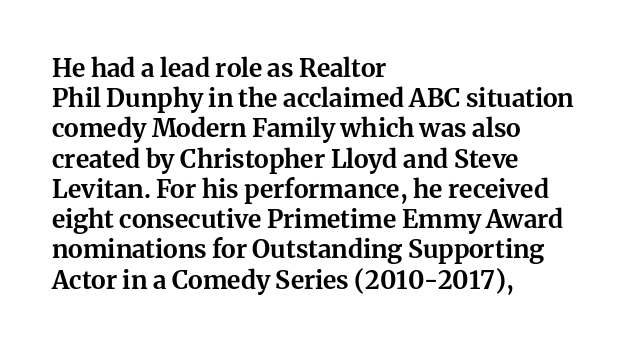
{"italic": "no", "bold": "yes", "underline": "no", "align": "left", "line_spacing_ratio": 1.21, "letter_spacing": "normal", "letter_spacing_em": 0.0, "glyph_px": 25}
